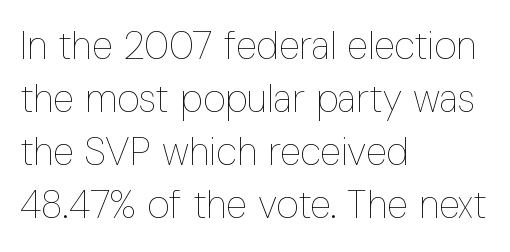
Q: Is the text bold? A: No.
Q: Is the text italic (slanted)? A: No, it is upright.
Q: Is the text underlined? A: No.
Q: How is the paragraph aligned? A: Left-aligned.
Q: Is the spacing between letters normal or unusually wide? A: Normal.
Q: Is the spacing between lines tight, normal or loose? A: Normal.
Q: Width (condensed, normal, or wide)? A: Condensed.
Q: Stroke contrast? A: Low.
Q: x-height? A: Medium.
Q: Monospaced? A: No.
